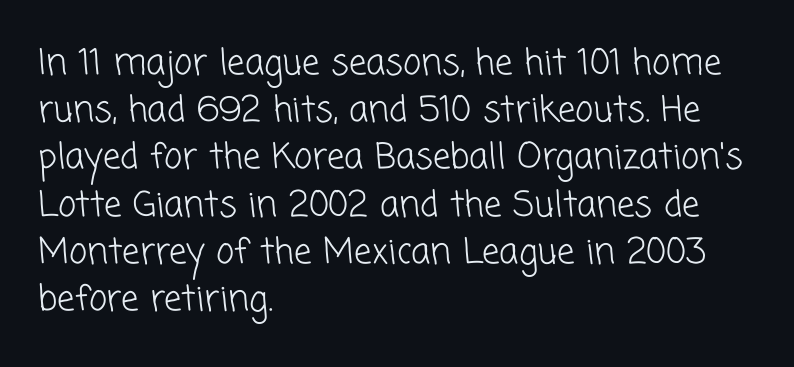
The image shows 35 px light sans-serif type; set left-aligned, normal line spacing (1.35x), normal letter spacing, not underlined; low stroke contrast and a medium x-height.
